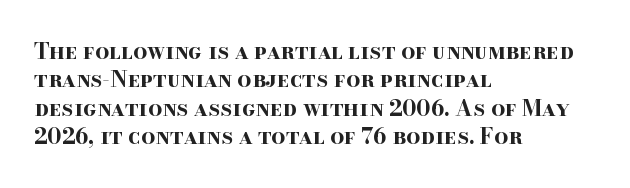
The image shows 22 px bold type, upright; set left-aligned, normal line spacing (1.29x), normal letter spacing, not underlined.
